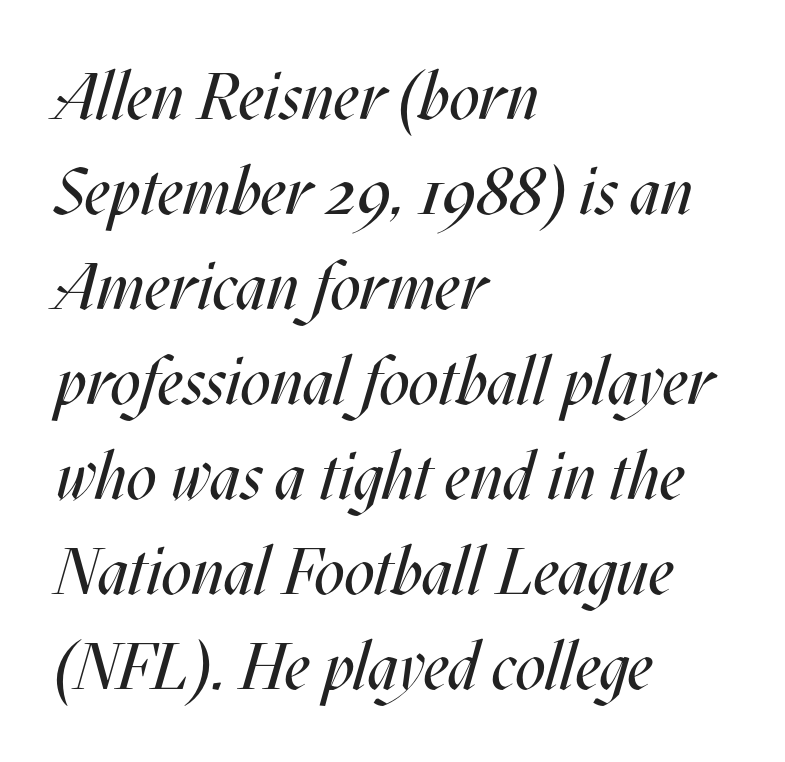
Q: Is the text bold? A: No.
Q: Is the text italic (slanted)? A: Yes, it leans right by about 17 degrees.
Q: Is the text underlined? A: No.
Q: How is the paragraph aligned? A: Left-aligned.
Q: Is the spacing between letters normal or unusually wide? A: Normal.
Q: Is the spacing between lines tight, normal or loose? A: Normal.
Q: Width (condensed, normal, or wide)? A: Condensed.
Q: Stroke contrast? A: Medium.
Q: x-height? A: Large.
Q: Monospaced? A: No.
